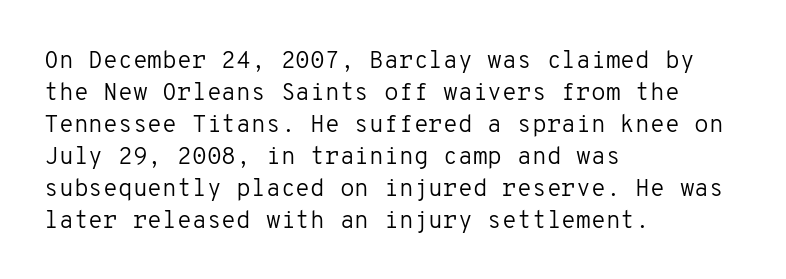
Q: Is the text bold? A: No.
Q: Is the text italic (slanted)? A: No, it is upright.
Q: Is the text underlined? A: No.
Q: How is the paragraph aligned? A: Left-aligned.
Q: Is the spacing between letters normal or unusually wide? A: Normal.
Q: Is the spacing between lines tight, normal or loose? A: Normal.
